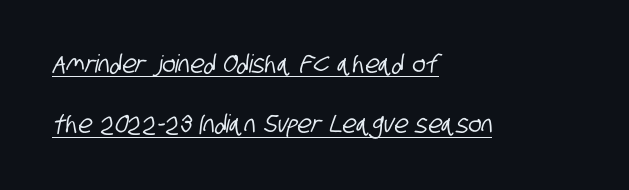
{"underline": "yes", "align": "left", "line_spacing": "loose", "line_spacing_ratio": 2.42, "letter_spacing": "normal", "letter_spacing_em": 0.0, "glyph_px": 25}
